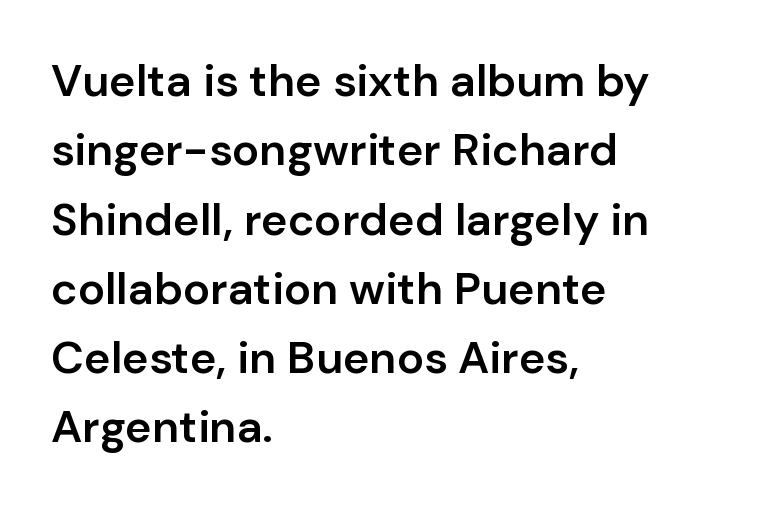
{"serif": "no", "italic": "no", "bold": "semi", "weight": "semibold", "width": "normal", "stroke_contrast": "low", "x_height": "medium", "monospaced": "no", "underline": "no", "align": "left", "line_spacing": "normal", "line_spacing_ratio": 1.54, "letter_spacing": "normal", "letter_spacing_em": 0.0, "glyph_px": 45}
